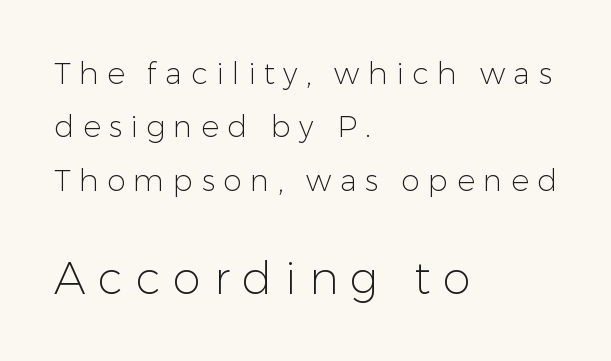
The image shows 45 px light sans-serif type, upright; set left-aligned, line spacing 1.78x, unusually wide letter spacing (+0.28 em), not underlined; the second (bottom) block is 1.5x larger; low stroke contrast and a medium x-height.
